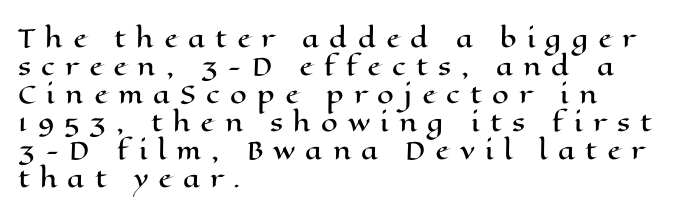
Q: Is the text italic (slanted)? A: No, it is upright.
Q: Is the text underlined? A: No.
Q: How is the paragraph aligned? A: Left-aligned.
Q: Is the spacing between letters normal or unusually wide? A: Unusually wide.
